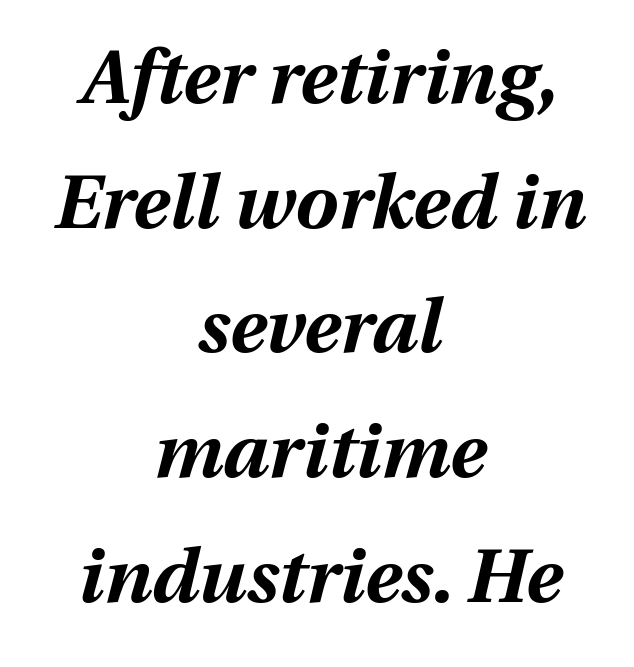
The image shows 76 px bold type, italic (leaning right); set centered, normal line spacing (1.64x), normal letter spacing, not underlined; medium stroke contrast and a medium x-height.
